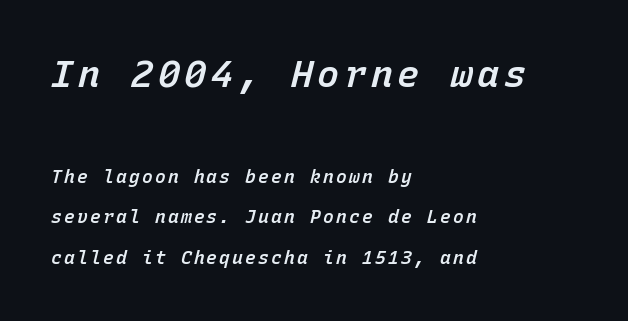
One-word summary of the alignment: left. Line spacing here is loose. Designer's note — italics engaged. The passage shown begins with its larger block and ends with its smaller one. Underline: absent. Weight check: semibold — heavier than regular, not quite bold.
